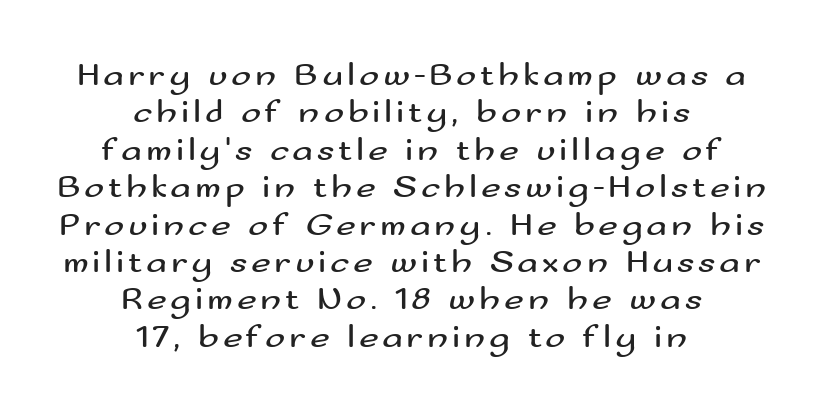
The image shows 34 px regular-weight, wide sans-serif type, upright; set centered, tight line spacing (1.1x), not underlined; medium stroke contrast and a small x-height.
